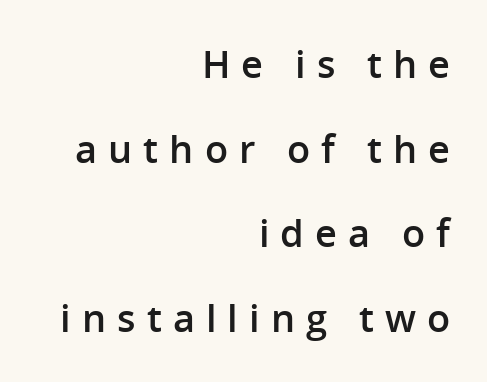
Airy leading. When letters stand straight like this, we call the style roman or upright. Looks like regular typesetting: each glyph gets only the width it needs. Loose tracking; the words dissolve into strings of separated letters.
